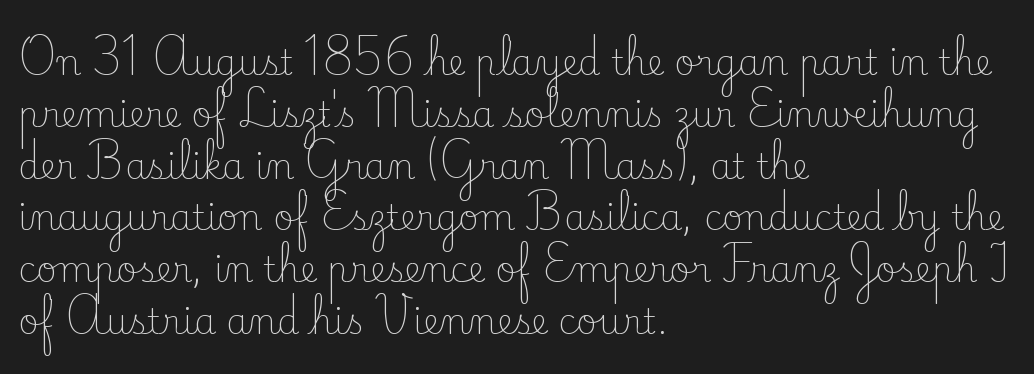
Q: Is the text bold? A: No.
Q: Is the text italic (slanted)? A: No, it is upright.
Q: Is the typeface a serif or a sans-serif typeface? A: Serif.
Q: Is the text underlined? A: No.
Q: How is the paragraph aligned? A: Left-aligned.
Q: Is the spacing between letters normal or unusually wide? A: Normal.
Q: Is the spacing between lines tight, normal or loose? A: Normal.
Q: Width (condensed, normal, or wide)? A: Normal.
Q: Stroke contrast? A: Low.
Q: x-height? A: Small.
Q: Monospaced? A: No.
